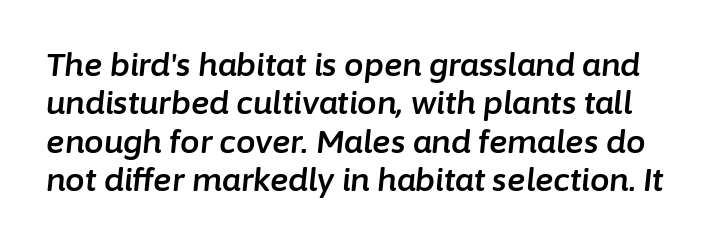
{"italic": "yes", "lean": "right", "slant_degrees": 6, "width": "normal", "stroke_contrast": "low", "x_height": "medium", "monospaced": "no", "underline": "no", "line_spacing_ratio": 1.24, "letter_spacing": "normal", "letter_spacing_em": 0.0, "glyph_px": 31}
